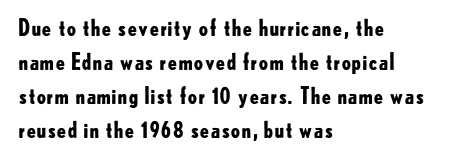
{"italic": "no", "bold": "yes", "underline": "no", "align": "left", "line_spacing": "normal", "line_spacing_ratio": 1.54, "letter_spacing": "normal", "letter_spacing_em": 0.0, "glyph_px": 22}
